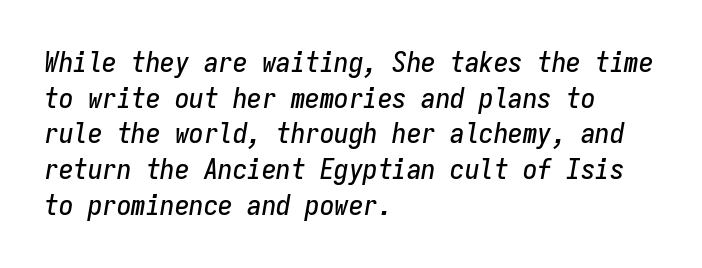
The image shows 29 px condensed type, italic (leaning right), monospaced; set left-aligned, line spacing 1.23x, normal letter spacing, not underlined; low stroke contrast and a medium x-height.
